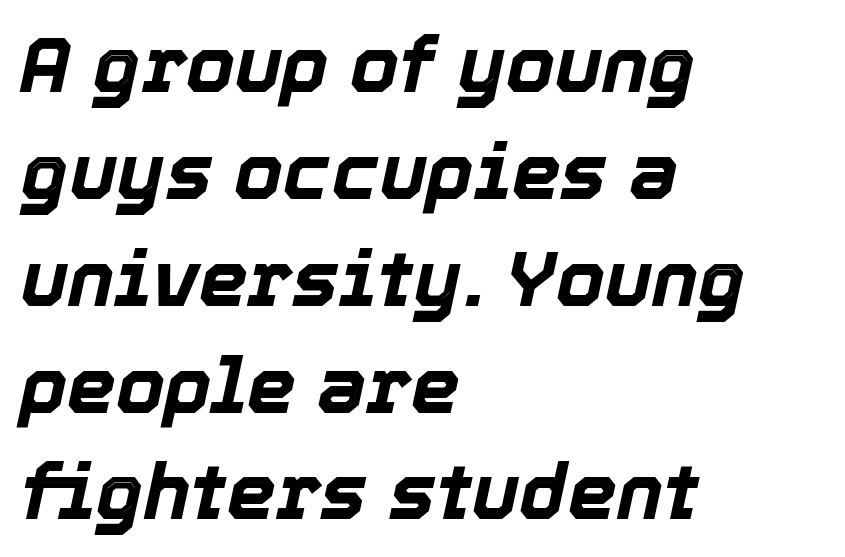
The space between consecutive lines is moderate. Strokes here are thick enough to call this a true bold. The rendering applies a slant to the glyphs. A typesetter would call this proportional, since set widths differ per character. Descenders hang freely into open space.
